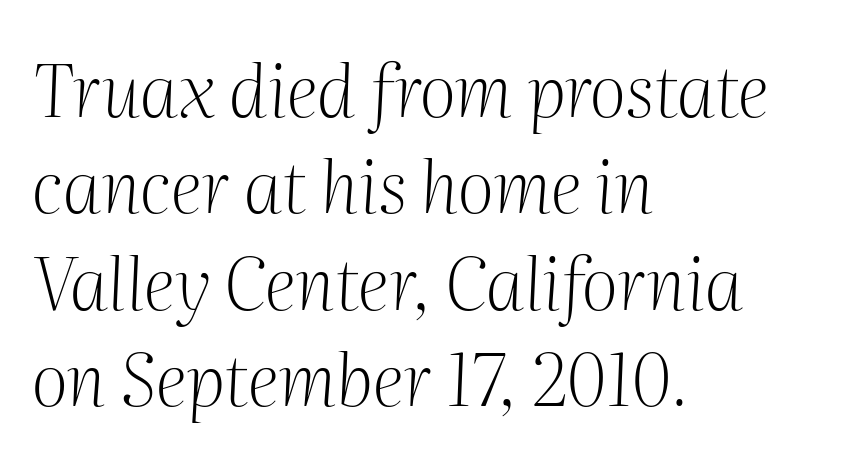
Q: Is the text bold? A: No.
Q: Is the text italic (slanted)? A: Yes, it leans right by about 2 degrees.
Q: Is the typeface a serif or a sans-serif typeface? A: Serif.
Q: Is the text underlined? A: No.
Q: How is the paragraph aligned? A: Left-aligned.
Q: Is the spacing between letters normal or unusually wide? A: Normal.
Q: Is the spacing between lines tight, normal or loose? A: Normal.
Q: Width (condensed, normal, or wide)? A: Normal.
Q: Stroke contrast? A: Medium.
Q: x-height? A: Medium.
Q: Monospaced? A: No.
